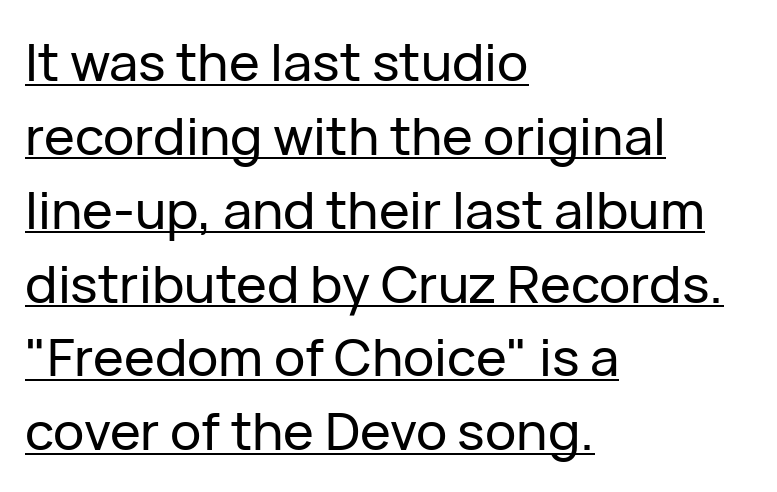
The image shows 52 px sans-serif type, upright; set left-aligned, normal line spacing (1.42x), normal letter spacing, underlined; low stroke contrast and a medium x-height.
